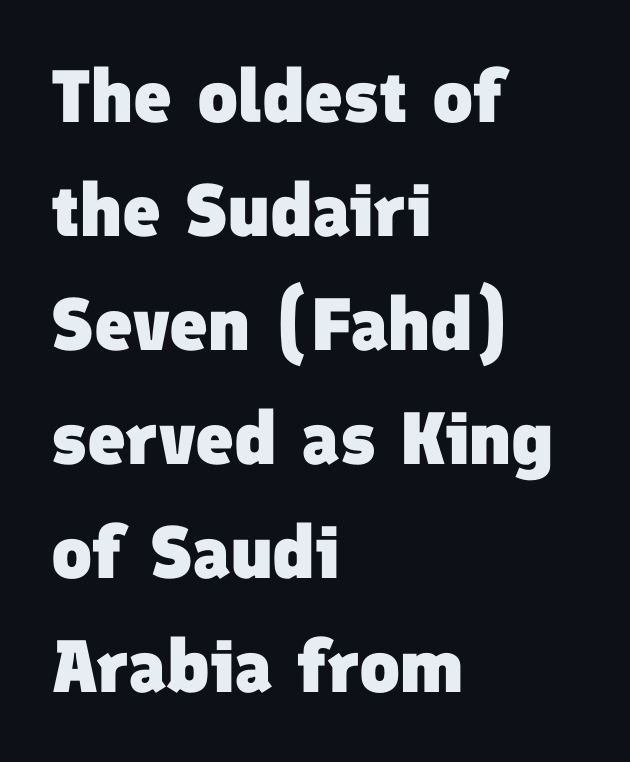
The image shows 74 px heavy sans-serif type; set left-aligned, normal line spacing (1.54x), normal letter spacing, not underlined; low stroke contrast and a medium x-height.
